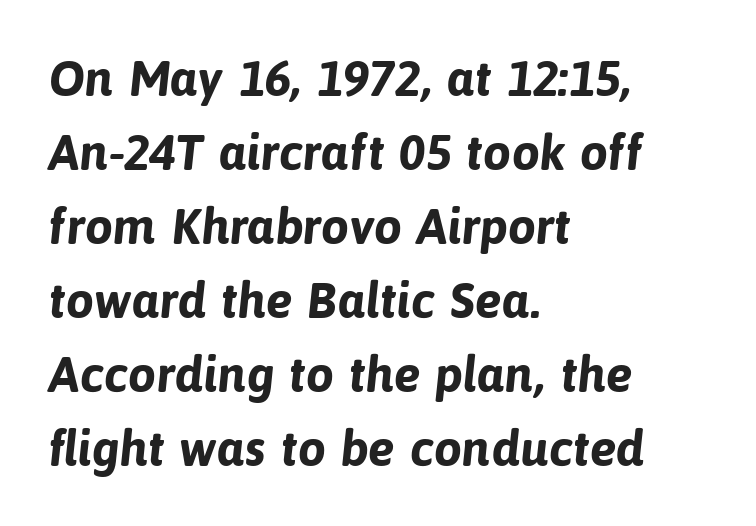
{"serif": "no", "bold": "yes", "weight": "bold", "width": "normal", "stroke_contrast": "low", "x_height": "medium", "monospaced": "no", "underline": "no", "align": "left", "line_spacing": "normal", "line_spacing_ratio": 1.48, "letter_spacing": "normal", "letter_spacing_em": 0.0, "glyph_px": 50}
